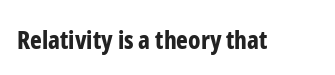
{"italic": "no", "bold": "yes", "underline": "no", "letter_spacing": "normal", "letter_spacing_em": 0.0, "glyph_px": 25}
